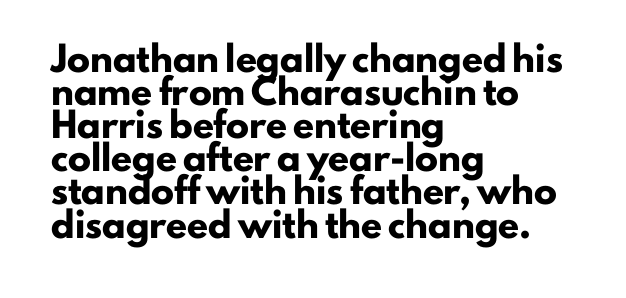
This sample keeps an unexceptional amount of space between lines. Strokes here are thick enough to call this a true bold. A student would call this left alignment; a typographer would say flush left, rag right. You can tell it's not italic because the verticals are truly vertical.
